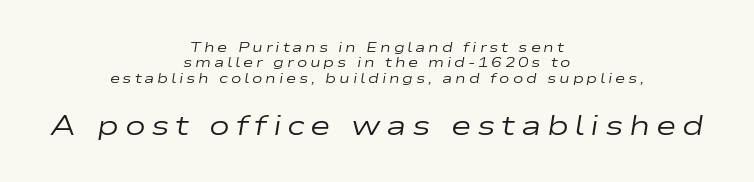
Words float on clear page, feet unadorned. The face used here is rendered with a markedly widened letterfit. The typesetter chose a symmetrical, centered arrangement here. Spacing verdict: proportional, widths tailored to each character.
